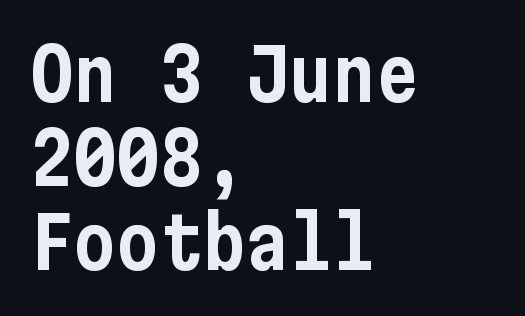
{"serif": "no", "italic": "no", "width": "condensed", "stroke_contrast": "low", "x_height": "medium", "underline": "no", "align": "left", "line_spacing_ratio": 1.17, "letter_spacing": "normal", "letter_spacing_em": 0.0, "glyph_px": 72}
